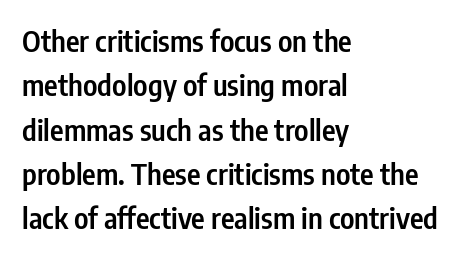
The image shows 29 px semibold, condensed sans-serif type, upright; set left-aligned, normal line spacing (1.53x), normal letter spacing, not underlined; low stroke contrast and a medium x-height.
